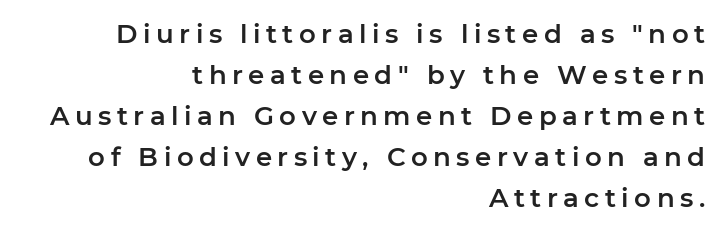
If you measured baseline to baseline, you'd find a middling distance. The letters stand upright; this is a roman face. Any mark beneath the type? The region is blank. The text block is weighted toward the right margin, trailing off unevenly leftward. Caption: expanded tracking, letters set apart.
